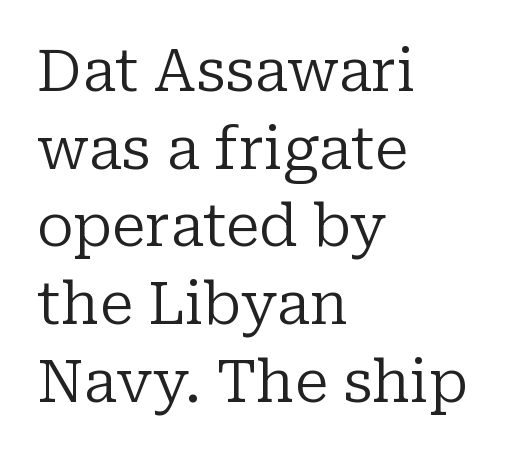
The image shows 58 px regular-weight serif type, upright; set left-aligned, normal line spacing (1.34x), normal letter spacing, not underlined; low stroke contrast and a medium x-height.
